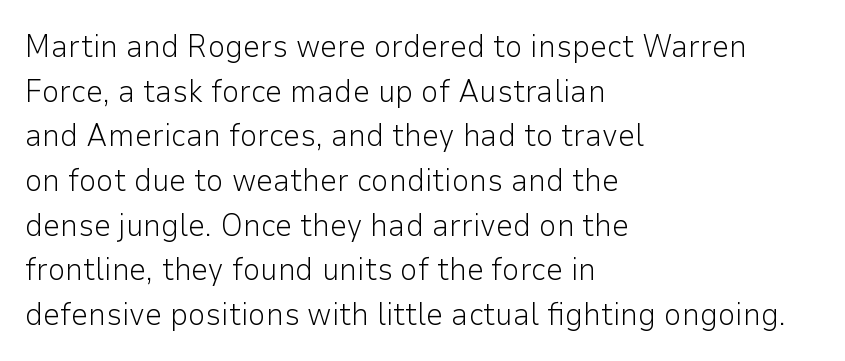
The image shows 31 px light sans-serif type, upright; set left-aligned, normal line spacing (1.44x), normal letter spacing, not underlined; low stroke contrast and a medium x-height.
